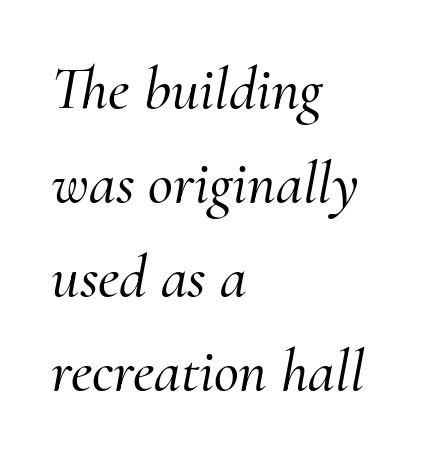
Q: Is the text italic (slanted)? A: Yes, it leans right by about 10 degrees.
Q: Is the typeface a serif or a sans-serif typeface? A: Serif.
Q: Is the text underlined? A: No.
Q: How is the paragraph aligned? A: Left-aligned.
Q: Is the spacing between letters normal or unusually wide? A: Normal.
Q: Is the spacing between lines tight, normal or loose? A: Normal.
Q: Width (condensed, normal, or wide)? A: Normal.
Q: Stroke contrast? A: Medium.
Q: x-height? A: Small.
Q: Monospaced? A: No.
